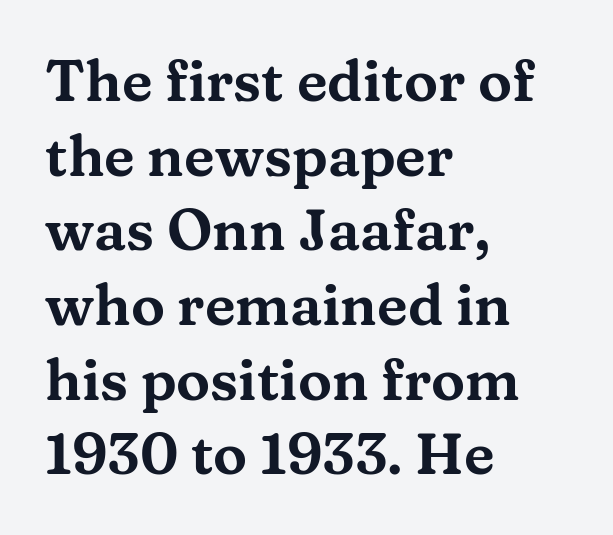
{"serif": "yes", "italic": "no", "width": "wide", "stroke_contrast": "medium", "x_height": "medium", "monospaced": "no", "underline": "no", "align": "left", "line_spacing": "normal", "line_spacing_ratio": 1.31, "letter_spacing": "normal", "letter_spacing_em": 0.0, "glyph_px": 57}
